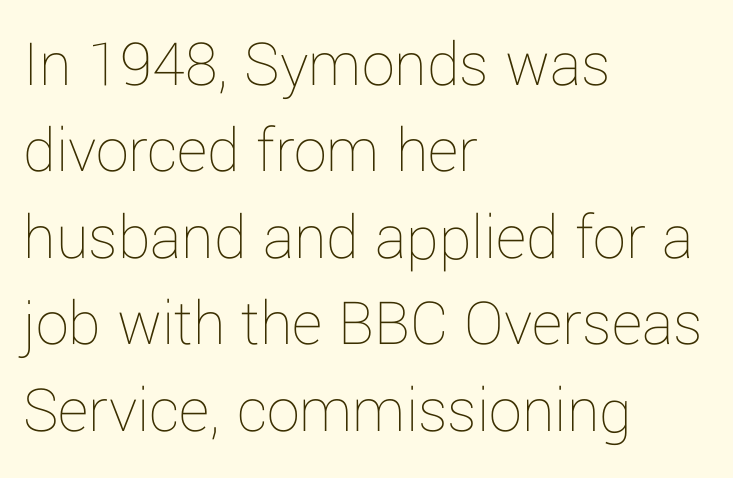
Q: Is the text bold? A: No.
Q: Is the text italic (slanted)? A: No, it is upright.
Q: Is the text underlined? A: No.
Q: How is the paragraph aligned? A: Left-aligned.
Q: Is the spacing between letters normal or unusually wide? A: Normal.
Q: Is the spacing between lines tight, normal or loose? A: Normal.
Q: Width (condensed, normal, or wide)? A: Normal.
Q: Stroke contrast? A: Low.
Q: x-height? A: Medium.
Q: Monospaced? A: No.
